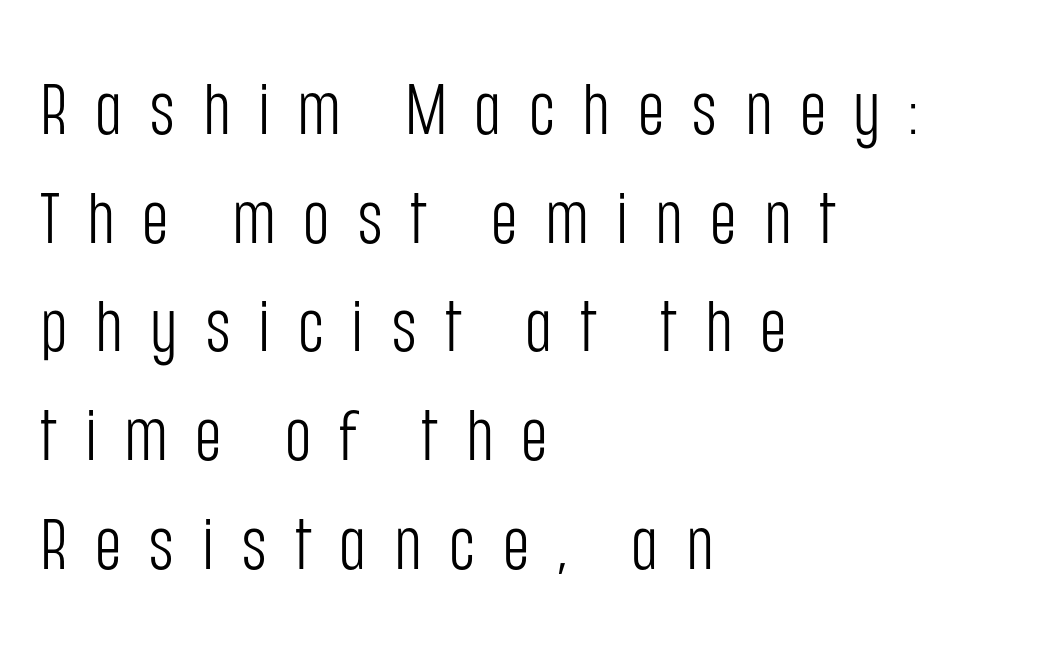
{"serif": "no", "italic": "no", "bold": "no", "weight": "light", "width": "condensed", "stroke_contrast": "low", "x_height": "large", "monospaced": "no", "underline": "no", "align": "left", "line_spacing": "normal", "line_spacing_ratio": 1.51, "letter_spacing": "wide", "letter_spacing_em": 0.38, "glyph_px": 72}
